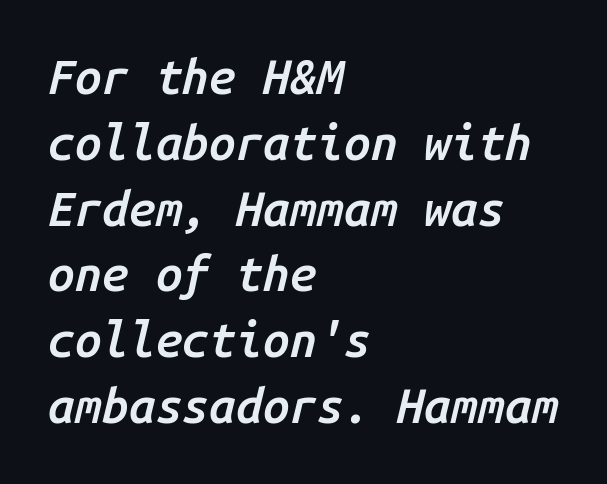
The image shows 48 px semibold type, italic (leaning right), monospaced; set left-aligned, normal line spacing (1.37x), normal letter spacing, not underlined; low stroke contrast and a medium x-height.
